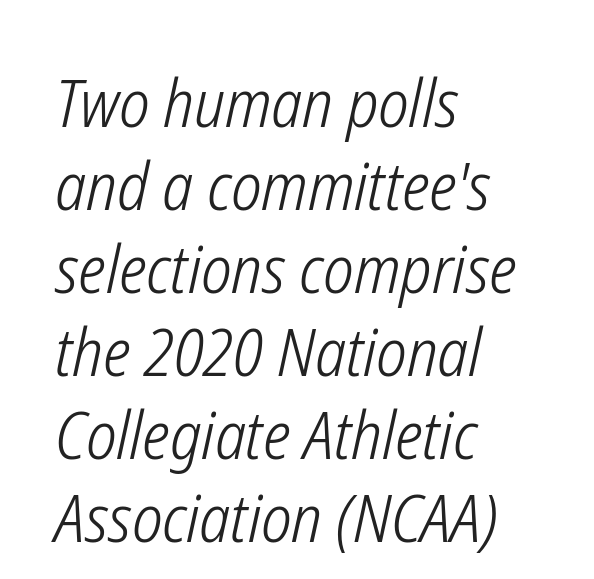
The face used here is proportionally spaced, like ordinary book or web type. There's an unmistakable incline to the writing here. Honestly, the letter spacing is just normal — you wouldn't notice it. Unbolded letterforms with no extra heft. Has an underline been added? It has not. These lines are set flush left with a ragged right edge.
